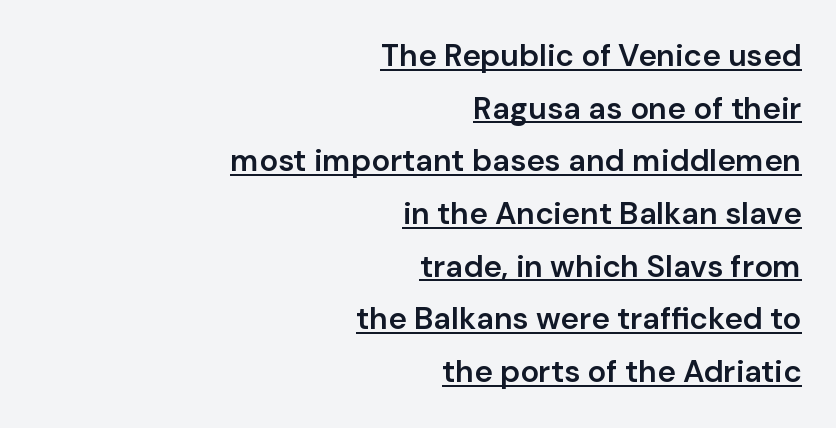
Q: Is the text bold? A: Semi-bold.
Q: Is the text italic (slanted)? A: No, it is upright.
Q: Is the typeface a serif or a sans-serif typeface? A: Sans-serif.
Q: Is the text underlined? A: Yes.
Q: How is the paragraph aligned? A: Right-aligned.
Q: Is the spacing between letters normal or unusually wide? A: Normal.
Q: Is the spacing between lines tight, normal or loose? A: Normal.
Q: Width (condensed, normal, or wide)? A: Normal.
Q: Stroke contrast? A: Low.
Q: x-height? A: Medium.
Q: Monospaced? A: No.
